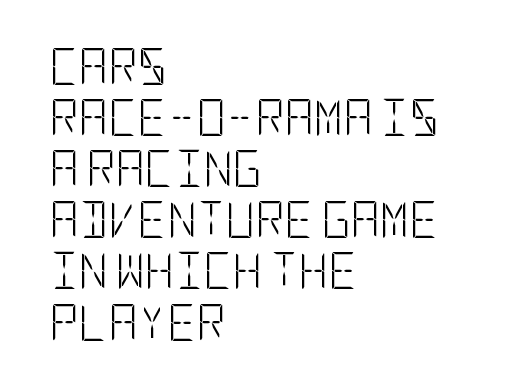
The image shows 36 px light, condensed sans-serif type, upright; set left-aligned, normal line spacing (1.42x), normal letter spacing, not underlined; low stroke contrast and a large x-height.
